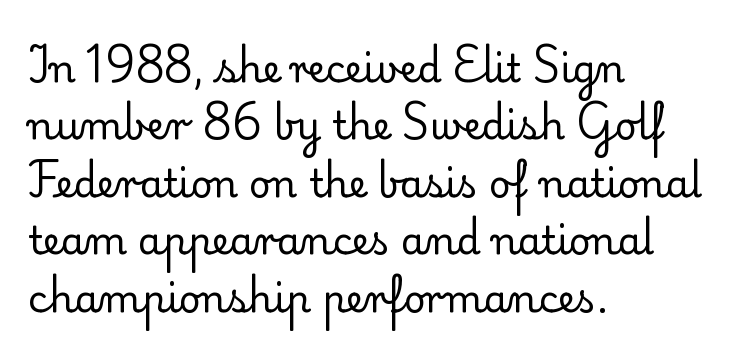
The rendering anchors every line to the left-hand side. This sample has the flowing, uneven cadence of proportional lettering. Each row of text sits above clean, open space. Typographically, this falls in the serif category. The tracking reads as untouched default to a designer's eye.
